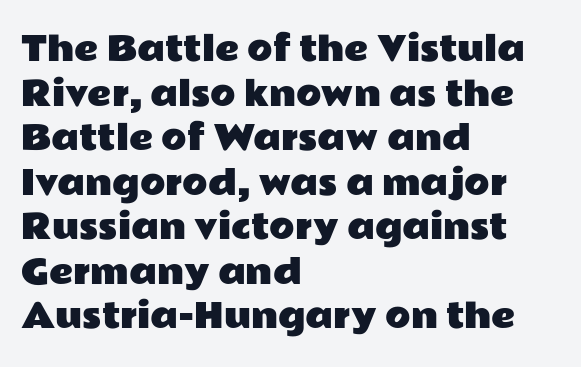
Each word holds together tightly as a unit, with standard inter-letter gaps. Designer's note — italics off, roman on. The typesetter chose a ragged-right arrangement here. The glyphs are unaccompanied by any horizontal stroke below them. Note: no serifs on the glyphs. The rendering uses a moderate line-height, typical for paragraphs.
